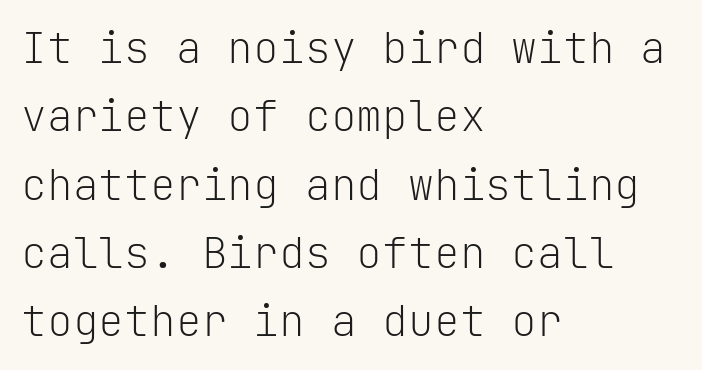
Q: Is the text bold? A: No.
Q: Is the text italic (slanted)? A: No, it is upright.
Q: Is the typeface a serif or a sans-serif typeface? A: Sans-serif.
Q: Is the text underlined? A: No.
Q: How is the paragraph aligned? A: Left-aligned.
Q: Is the spacing between letters normal or unusually wide? A: Normal.
Q: Is the spacing between lines tight, normal or loose? A: Normal.
Q: Width (condensed, normal, or wide)? A: Normal.
Q: Stroke contrast? A: Low.
Q: x-height? A: Medium.
Q: Monospaced? A: Yes.
